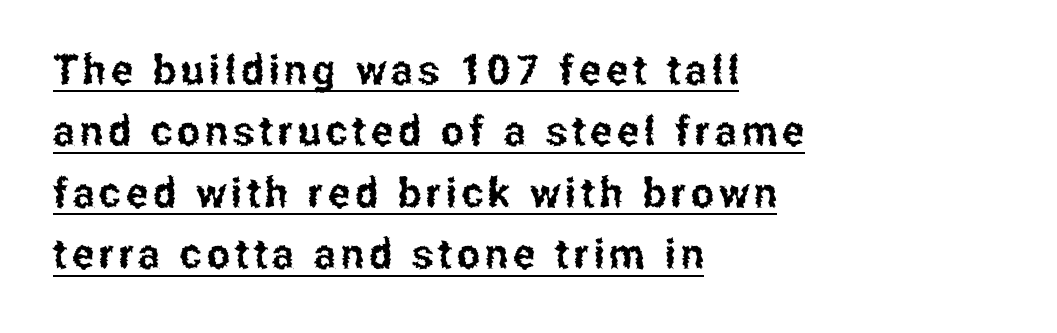
Students, observe the line beneath the letters — that is underlining. It's the straight-up-and-down kind of type. These lines sit exactly where default settings would place them. You can tell from the bare stems that sans-serif type was used. Horizontally, the lines are justified to the leading edge only.
